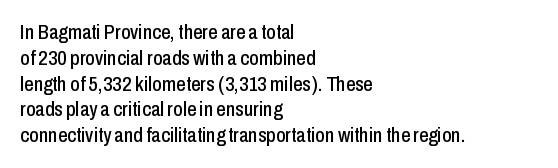
Q: Is the text italic (slanted)? A: No, it is upright.
Q: Is the text underlined? A: No.
Q: How is the paragraph aligned? A: Left-aligned.
Q: Is the spacing between letters normal or unusually wide? A: Normal.
